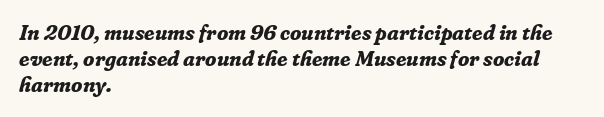
{"italic": "yes", "lean": "right", "slant_degrees": 16, "bold": "yes", "underline": "no", "align": "left", "line_spacing_ratio": 1.23, "letter_spacing": "normal", "letter_spacing_em": 0.0, "glyph_px": 21}
